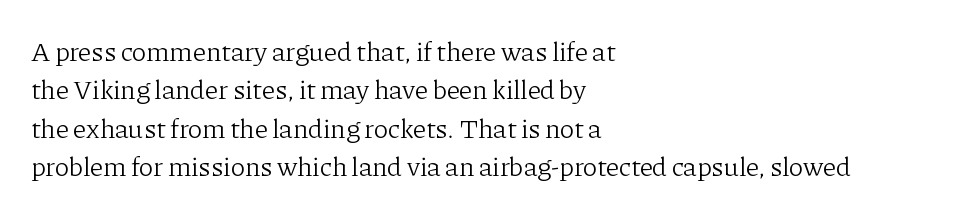
{"italic": "no", "bold": "no", "underline": "no", "align": "left", "line_spacing": "normal", "line_spacing_ratio": 1.42, "letter_spacing": "normal", "letter_spacing_em": 0.0, "glyph_px": 27}
